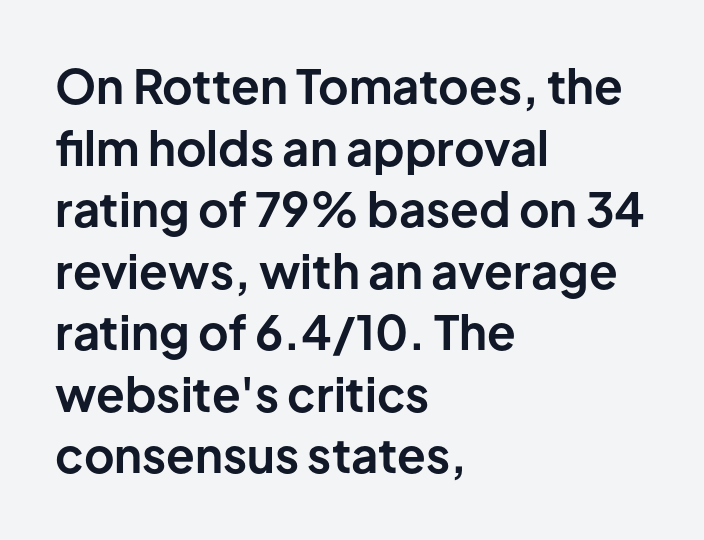
The image shows 47 px bold sans-serif type, upright; set left-aligned, normal line spacing (1.31x), normal letter spacing, not underlined; low stroke contrast and a medium x-height.
